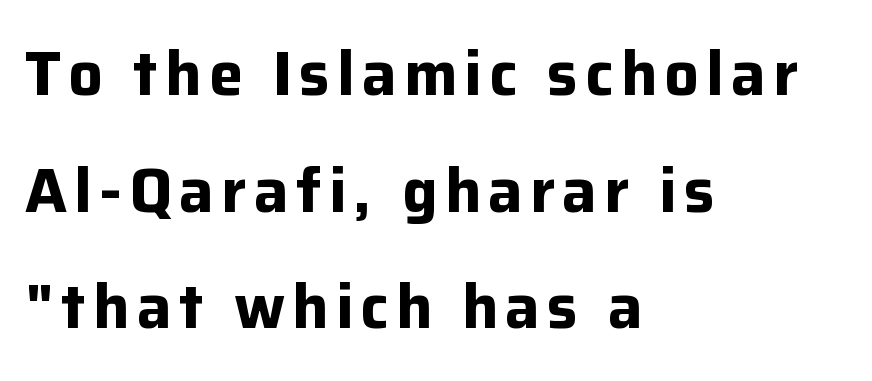
Descenders hang freely into open space. The specimen reads as upright at a glance. Is this a fixed-width face? No — the glyphs have proportional, varying widths. The letters are bold, with thick, heavy strokes.
